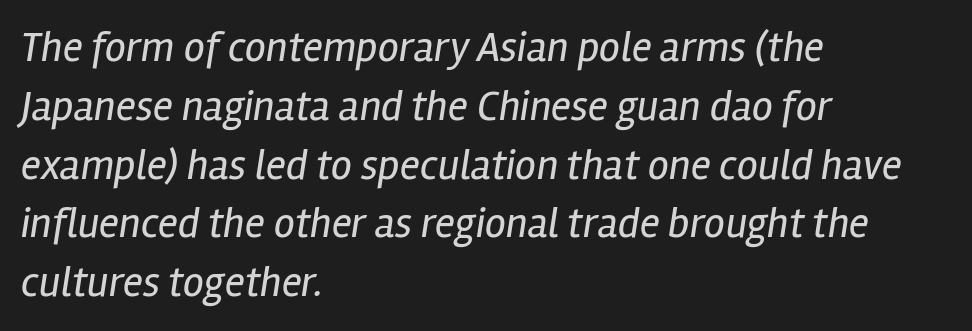
The image shows 42 px regular-weight, condensed type, italic (leaning right); set left-aligned, normal line spacing (1.4x), normal letter spacing, not underlined; low stroke contrast and a medium x-height.
